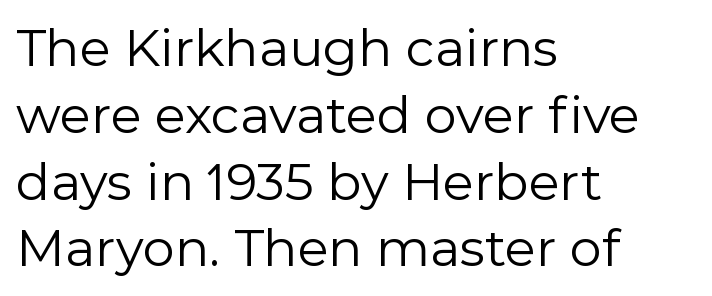
Each letter keeps its own natural width here, so spacing adapts to shape. These lines stack with their left ends in a neat column. The line texture is even and compact thanks to regular tracking. Look at the bottom of the vertical strokes: they stop flat, with no serifs.
